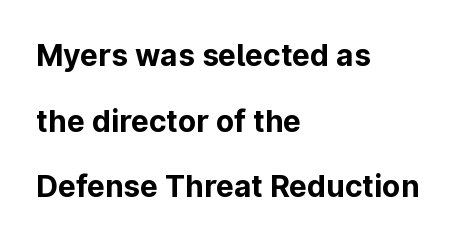
Q: Is the text bold? A: Yes.
Q: Is the text italic (slanted)? A: No, it is upright.
Q: Is the typeface a serif or a sans-serif typeface? A: Sans-serif.
Q: Is the text underlined? A: No.
Q: How is the paragraph aligned? A: Left-aligned.
Q: Is the spacing between letters normal or unusually wide? A: Normal.
Q: Is the spacing between lines tight, normal or loose? A: Loose.
Q: Width (condensed, normal, or wide)? A: Normal.
Q: Stroke contrast? A: Low.
Q: x-height? A: Medium.
Q: Monospaced? A: No.
